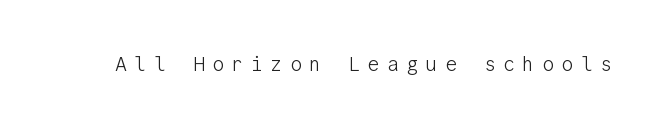
The image shows 20 px text type, upright; set unusually wide letter spacing (+0.37 em), not underlined.
